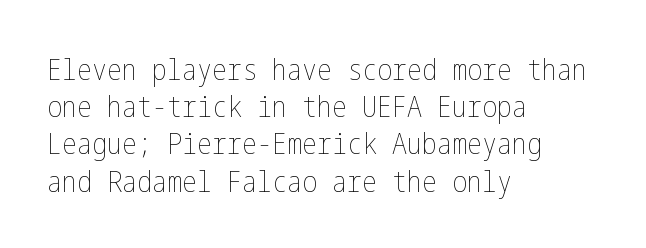
{"italic": "no", "bold": "no", "weight": "thin", "width": "condensed", "stroke_contrast": "low", "x_height": "medium", "underline": "no", "align": "left", "line_spacing_ratio": 1.24, "letter_spacing": "normal", "letter_spacing_em": 0.0, "glyph_px": 30}
